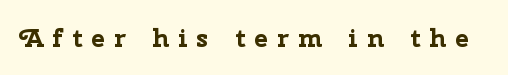
Q: Is the text bold? A: Yes.
Q: Is the text italic (slanted)? A: No, it is upright.
Q: Is the text underlined? A: No.
Q: Is the spacing between letters normal or unusually wide? A: Unusually wide.
